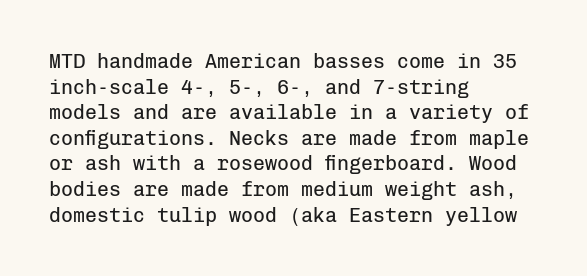
The weight would be labelled regular, book, light, or lighter still. Tall strokes in this sample are plumb rather than angled. These lines stack with their left ends in a neat column. Unmarked baselines from the first word to the last. Regular leading. A typesetter would call this zero additional tracking.
